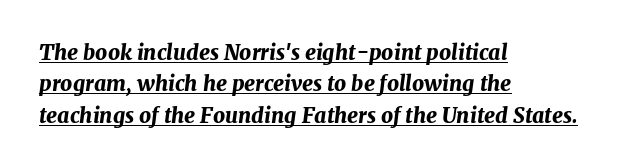
The image shows 21 px bold type, italic (leaning right); set left-aligned, normal line spacing (1.5x), normal letter spacing, underlined.
